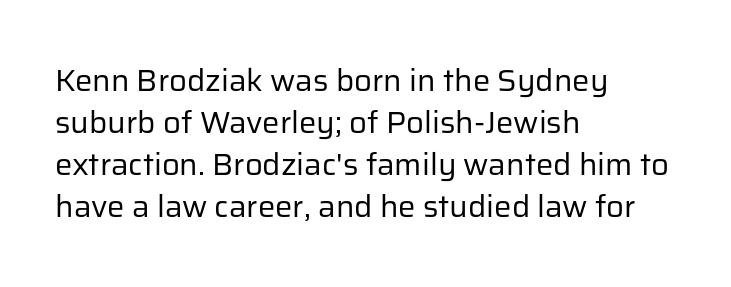
The rendering uses natural spacing where letterforms have individual widths. A sans-serif font was chosen for this passage. Descenders hang freely into open space. Each line starts at the same left margin while the right side varies. Stems and bowls with no extra thickness — not bold. Leading: standard.
